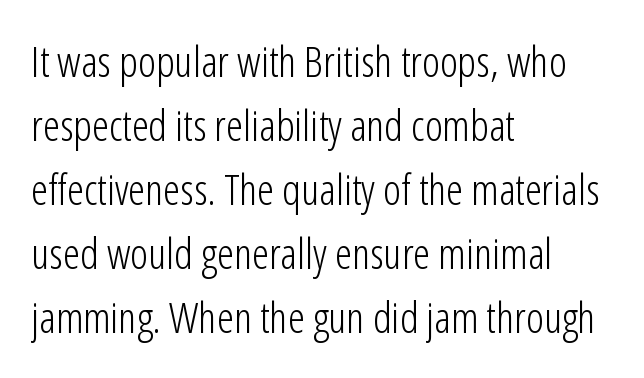
Q: Is the text bold? A: No.
Q: Is the text italic (slanted)? A: No, it is upright.
Q: Is the typeface a serif or a sans-serif typeface? A: Sans-serif.
Q: Is the text underlined? A: No.
Q: How is the paragraph aligned? A: Left-aligned.
Q: Is the spacing between letters normal or unusually wide? A: Normal.
Q: Is the spacing between lines tight, normal or loose? A: Normal.
Q: Width (condensed, normal, or wide)? A: Condensed.
Q: Stroke contrast? A: Low.
Q: x-height? A: Medium.
Q: Monospaced? A: No.
